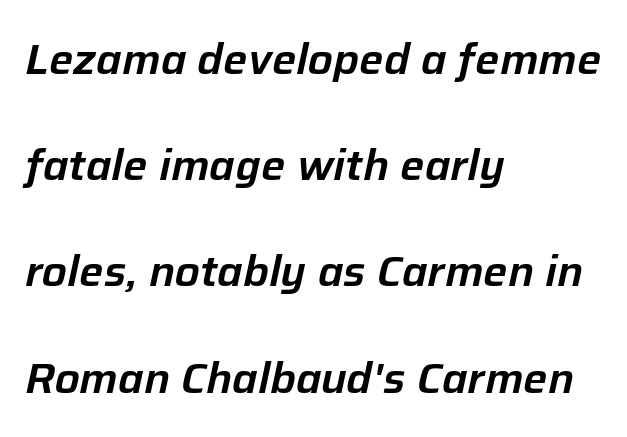
The image shows 43 px text type, italic (leaning right); set left-aligned, loose line spacing (2.47x), normal letter spacing, not underlined; low stroke contrast and a medium x-height.
